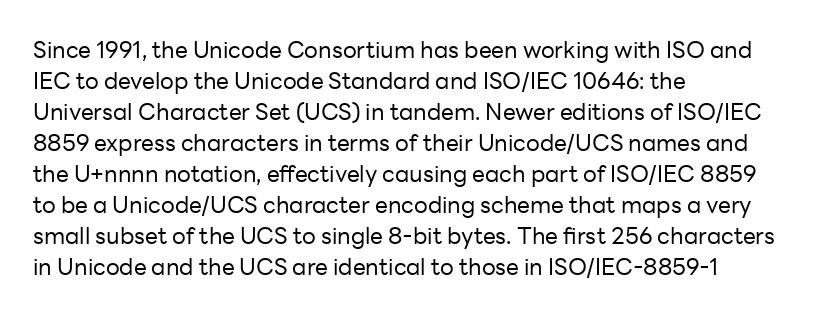
{"italic": "no", "bold": "no", "underline": "no", "align": "left", "line_spacing": "normal", "line_spacing_ratio": 1.35, "letter_spacing": "normal", "letter_spacing_em": 0.0, "glyph_px": 23}
